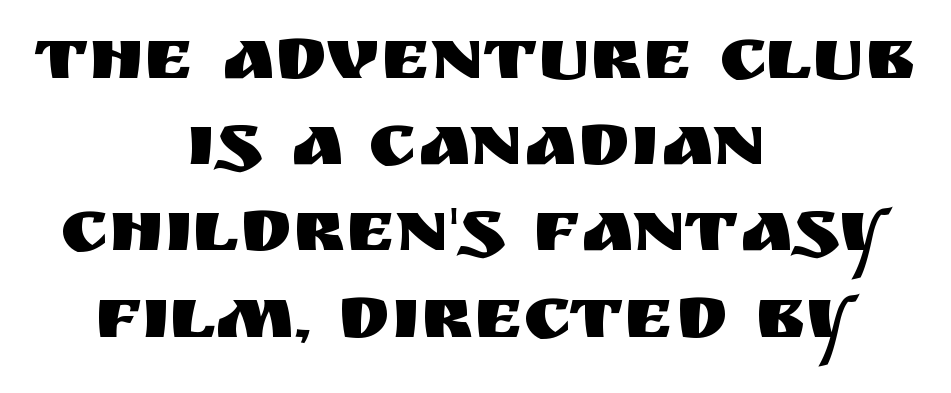
Q: Is the text italic (slanted)? A: No, it is upright.
Q: Is the typeface a serif or a sans-serif typeface? A: Sans-serif.
Q: Is the text underlined? A: No.
Q: How is the paragraph aligned? A: Centered.
Q: Is the spacing between letters normal or unusually wide? A: Normal.
Q: Is the spacing between lines tight, normal or loose? A: Tight.
Q: Width (condensed, normal, or wide)? A: Normal.
Q: Stroke contrast? A: Medium.
Q: x-height? A: Large.
Q: Monospaced? A: No.
